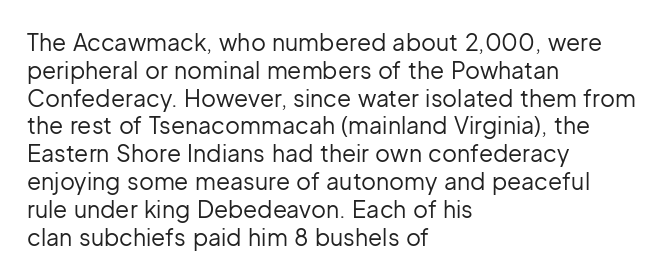
Q: Is the text bold? A: No.
Q: Is the text italic (slanted)? A: No, it is upright.
Q: Is the text underlined? A: No.
Q: How is the paragraph aligned? A: Left-aligned.
Q: Is the spacing between letters normal or unusually wide? A: Normal.
